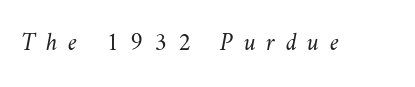
{"bold": "no", "underline": "no", "letter_spacing": "wide", "letter_spacing_em": 0.43, "glyph_px": 25}
